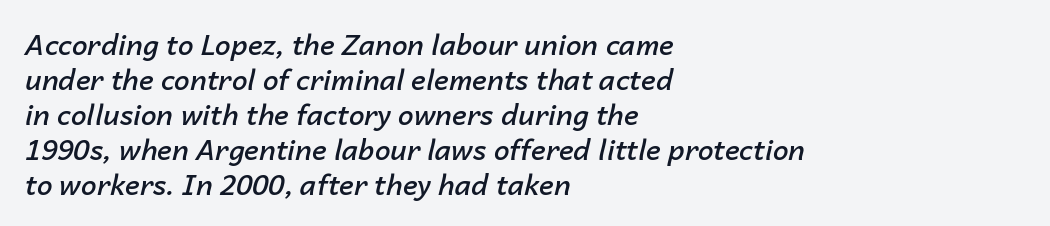
The image shows 28 px semibold type, italic (leaning right); set left-aligned, normal line spacing (1.25x), normal letter spacing, not underlined; low stroke contrast and a medium x-height.
